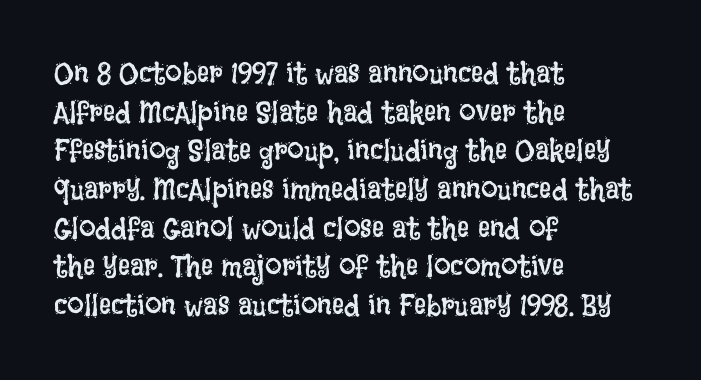
Q: Is the text bold? A: No.
Q: Is the text italic (slanted)? A: No, it is upright.
Q: Is the text underlined? A: No.
Q: How is the paragraph aligned? A: Left-aligned.
Q: Is the spacing between letters normal or unusually wide? A: Normal.
Q: Is the spacing between lines tight, normal or loose? A: Normal.
Q: Width (condensed, normal, or wide)? A: Condensed.
Q: Stroke contrast? A: Low.
Q: x-height? A: Large.
Q: Monospaced? A: No.
